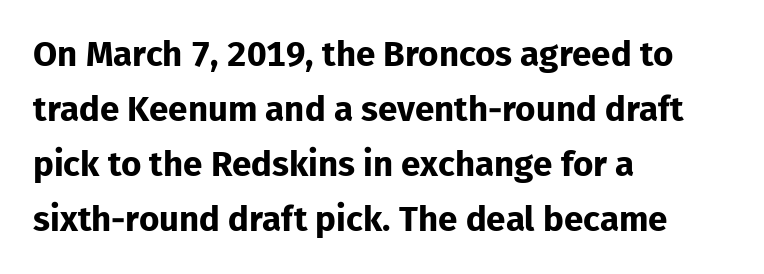
{"serif": "no", "italic": "no", "bold": "yes", "weight": "bold", "width": "normal", "stroke_contrast": "low", "x_height": "medium", "monospaced": "no", "underline": "no", "align": "left", "line_spacing": "normal", "line_spacing_ratio": 1.57, "letter_spacing": "normal", "letter_spacing_em": 0.0, "glyph_px": 35}
